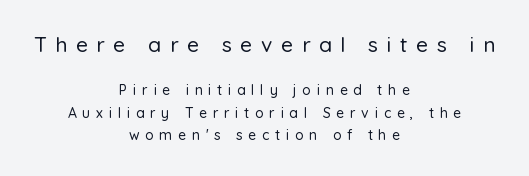
{"italic": "no", "underline": "no", "align": "center", "line_spacing": "normal", "line_spacing_ratio": 1.6, "letter_spacing": "wide", "letter_spacing_em": 0.41, "larger_block": "first", "size_ratio": 1.5, "glyph_px": 21}
